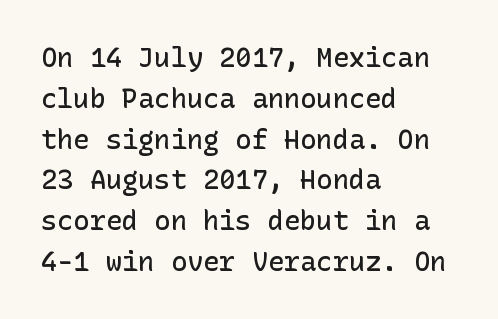
Q: Is the text bold? A: Semi-bold.
Q: Is the text italic (slanted)? A: No, it is upright.
Q: Is the text underlined? A: No.
Q: How is the paragraph aligned? A: Left-aligned.
Q: Is the spacing between letters normal or unusually wide? A: Normal.
Q: Is the spacing between lines tight, normal or loose? A: Normal.
